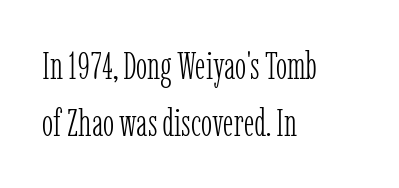
Q: Is the text bold? A: No.
Q: Is the text italic (slanted)? A: No, it is upright.
Q: Is the typeface a serif or a sans-serif typeface? A: Serif.
Q: Is the text underlined? A: No.
Q: How is the paragraph aligned? A: Left-aligned.
Q: Is the spacing between letters normal or unusually wide? A: Normal.
Q: Is the spacing between lines tight, normal or loose? A: Normal.
Q: Width (condensed, normal, or wide)? A: Condensed.
Q: Stroke contrast? A: Low.
Q: x-height? A: Medium.
Q: Monospaced? A: No.
